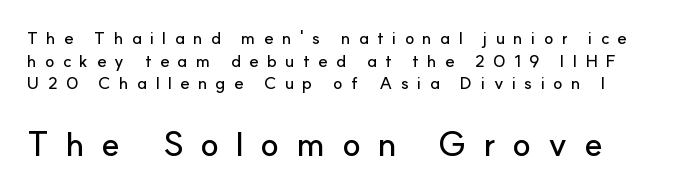
{"serif": "no", "italic": "no", "width": "normal", "stroke_contrast": "low", "x_height": "small", "monospaced": "no", "underline": "no", "align": "left", "line_spacing": "normal", "line_spacing_ratio": 1.33, "letter_spacing": "wide", "letter_spacing_em": 0.49, "larger_block": "second", "size_ratio": 2.0, "glyph_px": 34}
